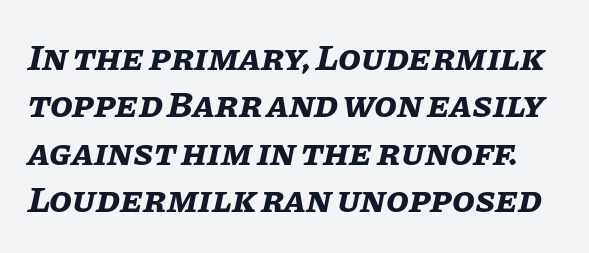
The image shows 37 px bold type, italic (leaning right); set normal line spacing (1.28x), normal letter spacing, not underlined; low stroke contrast and a large x-height.
